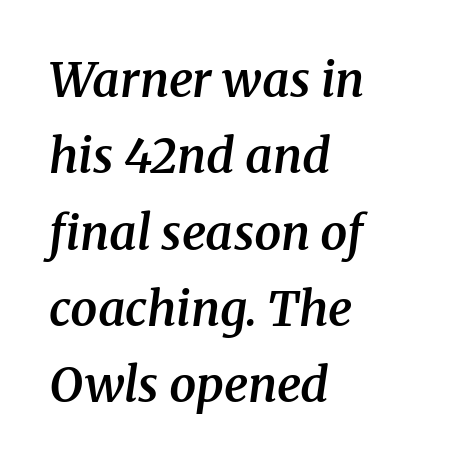
{"serif": "yes", "italic": "yes", "lean": "right", "slant_degrees": 8, "bold": "semi", "weight": "semibold", "width": "normal", "stroke_contrast": "medium", "x_height": "medium", "monospaced": "no", "underline": "no", "align": "left", "line_spacing": "normal", "line_spacing_ratio": 1.59, "letter_spacing": "normal", "letter_spacing_em": 0.0, "glyph_px": 48}
